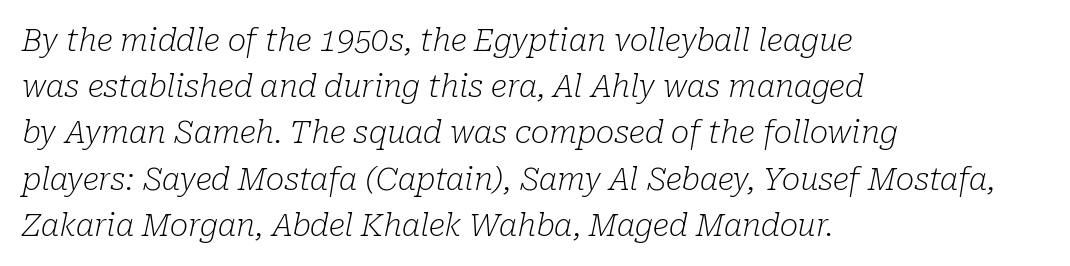
Italic? Definitely — the glyphs are oblique. The typeface chosen for these lines features serifs. These lines are rendered in a variable-pitch font. The font sits on the lighter half of the weight spectrum, regular included.
